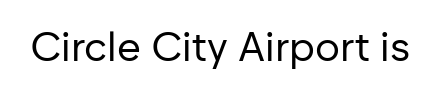
The image shows 41 px regular-weight sans-serif type, upright; set normal letter spacing, not underlined; low stroke contrast and a medium x-height.
